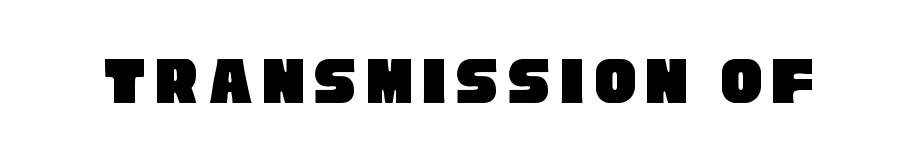
{"serif": "no", "width": "condensed", "stroke_contrast": "low", "x_height": "large", "monospaced": "no", "underline": "no", "glyph_px": 70}
